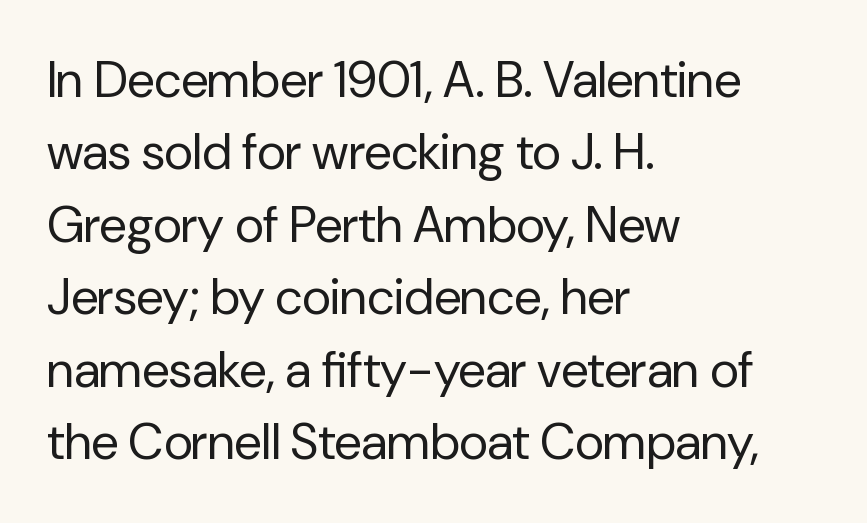
The letterforms sit shoulder to shoulder at normal distance. Typographically, this falls in the sans-serif category. This sample keeps an unexceptional amount of space between lines. The rendering anchors every line to the left-hand side.
